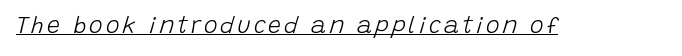
The image shows 23 px text type, italic (leaning right); set underlined.
